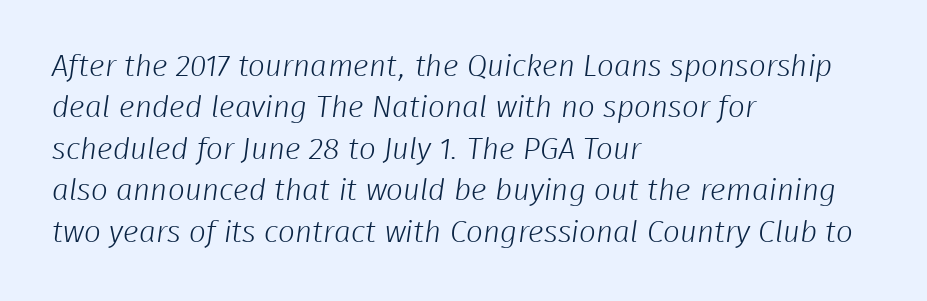
Q: Is the text bold? A: No.
Q: Is the typeface a serif or a sans-serif typeface? A: Sans-serif.
Q: Is the text underlined? A: No.
Q: How is the paragraph aligned? A: Left-aligned.
Q: Is the spacing between letters normal or unusually wide? A: Normal.
Q: Is the spacing between lines tight, normal or loose? A: Normal.
Q: Width (condensed, normal, or wide)? A: Normal.
Q: Stroke contrast? A: Low.
Q: x-height? A: Medium.
Q: Monospaced? A: No.
